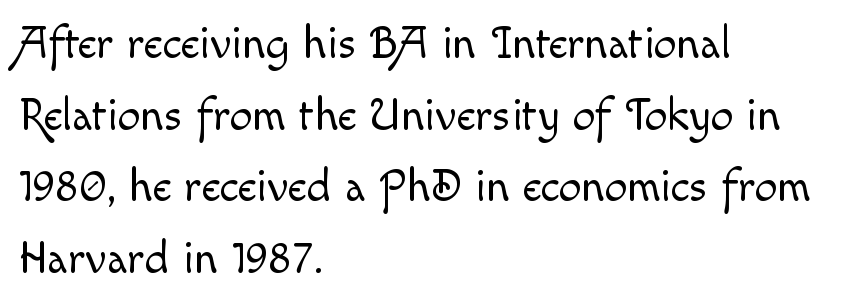
The image shows 45 px light type, upright; set left-aligned, normal line spacing (1.59x), normal letter spacing, not underlined; a small x-height.
